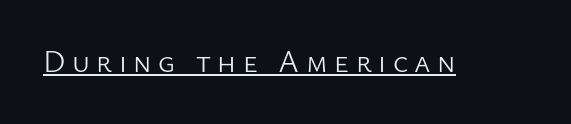
{"serif": "no", "italic": "no", "bold": "no", "weight": "light", "width": "normal", "stroke_contrast": "low", "x_height": "medium", "monospaced": "no", "underline": "yes", "letter_spacing": "wide", "letter_spacing_em": 0.21, "glyph_px": 31}
